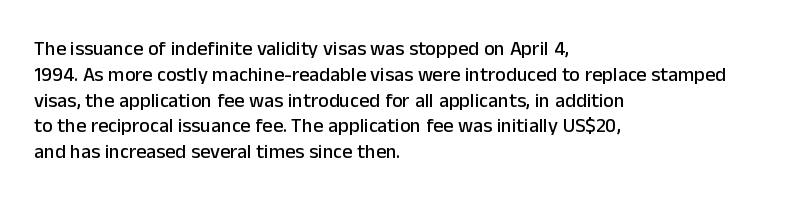
Is there any slant? The stems are plumb. Clear beneath every line of the passage. Nobody touched the tracking dial on this one. Line beginnings align vertically; line endings do not. One glance says typical: line gaps are just what's usual.
